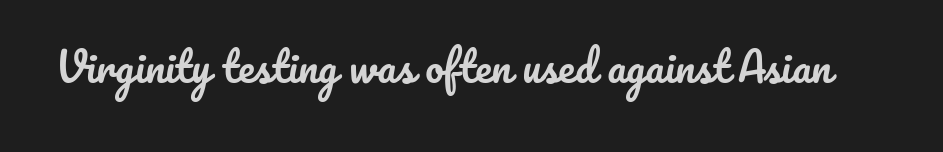
Q: Is the text italic (slanted)? A: Yes.
Q: Is the text underlined? A: No.
Q: Is the spacing between letters normal or unusually wide? A: Normal.
Q: Width (condensed, normal, or wide)? A: Normal.
Q: Stroke contrast? A: Low.
Q: x-height? A: Small.
Q: Monospaced? A: No.
